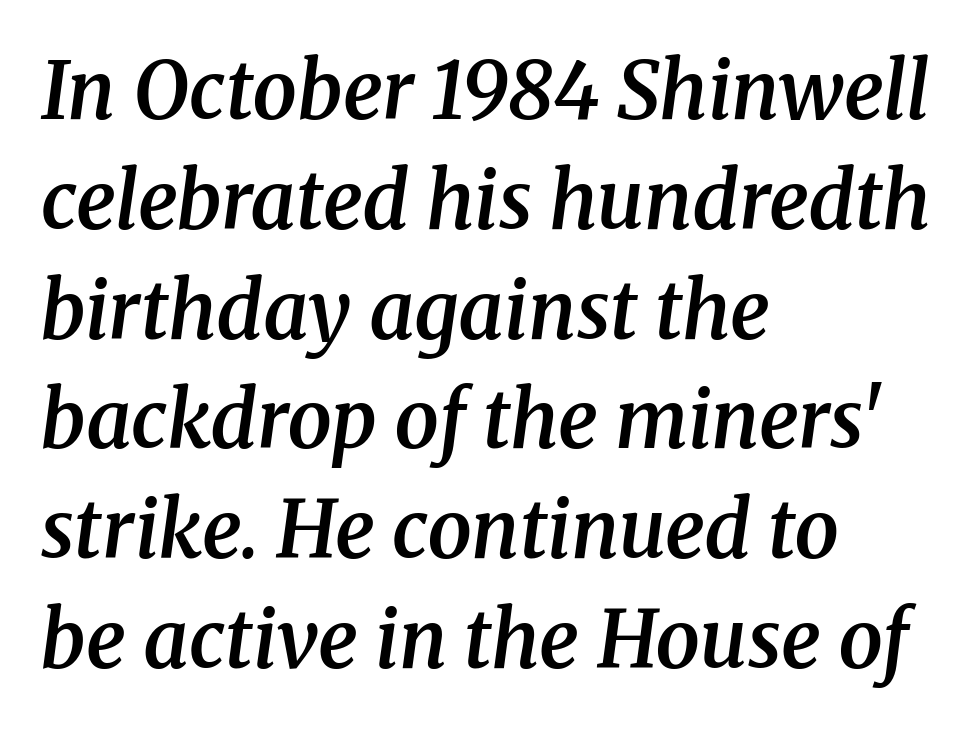
The typeface chosen for these lines features serifs. Inter-character spacing is left at the font's built-in metrics. An italicized treatment has been applied to the whole sample. Horizontal bands of white between lines are of average thickness. Descenders are the only things crossing below the line. Alignment: flush left.
